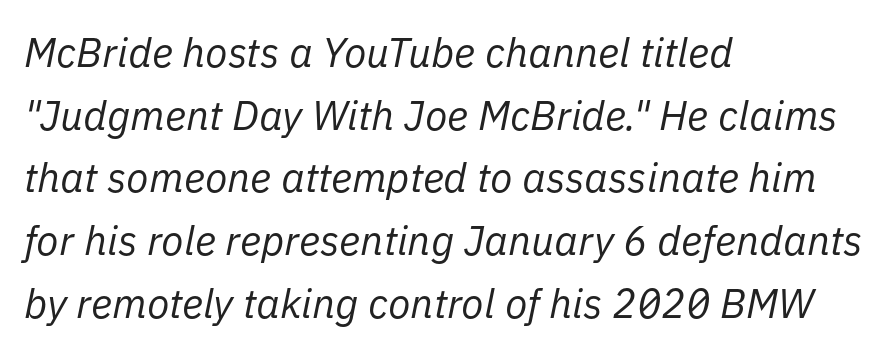
The image shows 41 px regular-weight type, italic (leaning right); set left-aligned, normal line spacing (1.53x), normal letter spacing, not underlined; low stroke contrast and a medium x-height.
